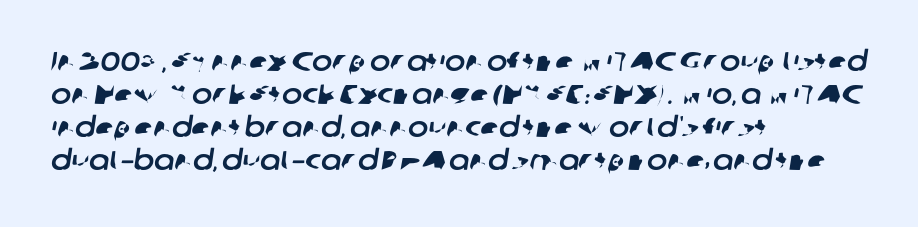
The image shows 27 px text type; set left-aligned, line spacing 1.22x, normal letter spacing, not underlined.
